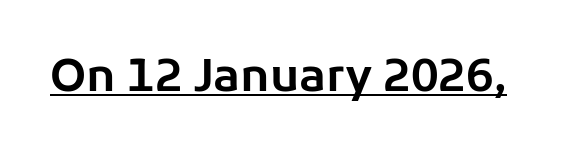
{"serif": "no", "italic": "no", "width": "normal", "stroke_contrast": "low", "x_height": "medium", "monospaced": "no", "underline": "yes", "letter_spacing": "normal", "letter_spacing_em": 0.0, "glyph_px": 45}
